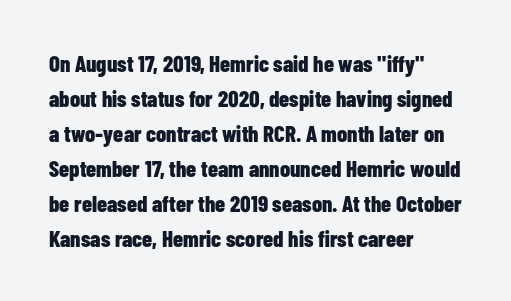
A normal amount of white space separates one row of letters from the next. The lines in this sample share a left origin and differ only in where they stop. Characters follow at the spacing the type designer built in. In terms of weight, the rendering is a true, heavy bold.
